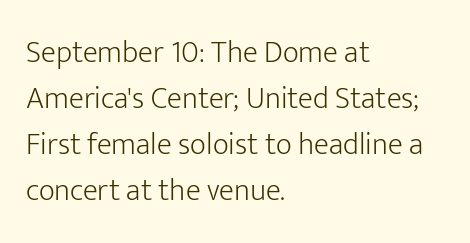
{"serif": "no", "italic": "no", "bold": "no", "weight": "light", "width": "normal", "stroke_contrast": "low", "x_height": "medium", "monospaced": "no", "underline": "no", "align": "left", "line_spacing": "normal", "line_spacing_ratio": 1.48, "letter_spacing": "normal", "letter_spacing_em": 0.0, "glyph_px": 31}
